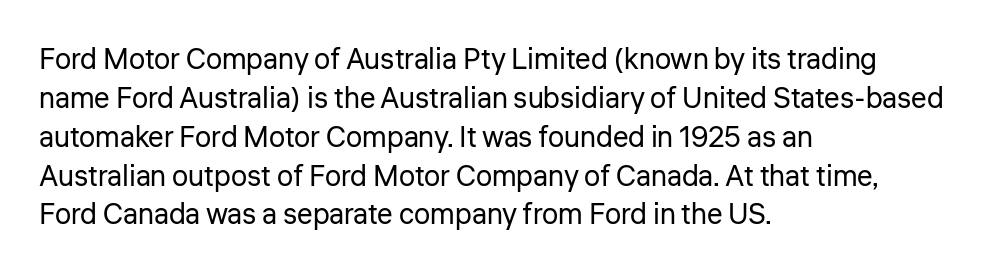
The image shows 29 px regular-weight sans-serif type, upright; set left-aligned, normal line spacing (1.34x), normal letter spacing, not underlined; low stroke contrast and a medium x-height.
